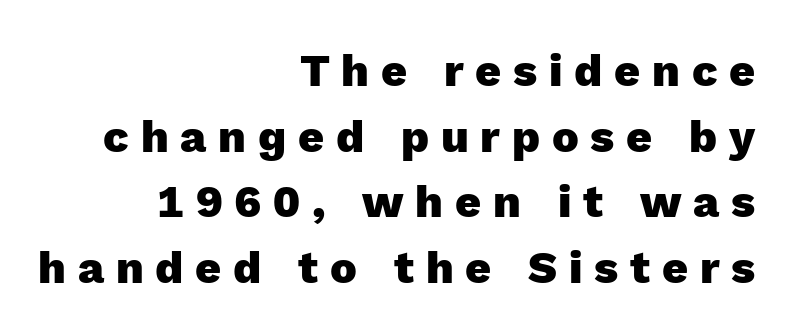
Compared with typical body copy, the letter spacing here is much looser. You could not count columns in this text — the font is proportionally spaced. Weight: bold. Font category for this specimen: sans-serif. This is the regular roman posture of the typeface.
